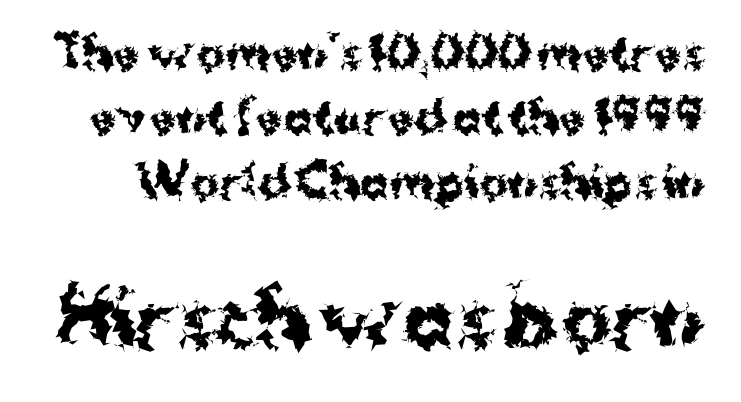
It's the straight-up-and-down kind of type. The gaps between neighbouring characters are ordinary and unremarkable. The face used here is a sans, in the tradition of grotesques and geometrics. Students, this is bold: see how much ink each stroke carries. Note the varied advance widths — an 'i' is clearly narrower than an 'm'. The vertical gap from one line to the next is medium.
